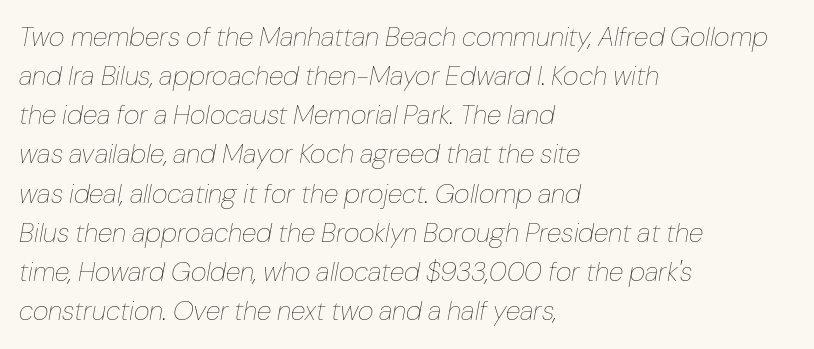
If you drew a ruler down the left edge, every line would touch it. You could call the tracking neutral — neither tight nor loose. Stems and bowls with no extra thickness — not bold. The glyphs are unaccompanied by any horizontal stroke below them.
